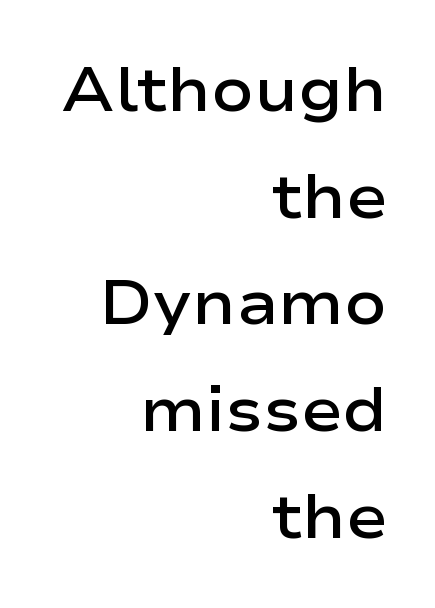
{"serif": "no", "italic": "no", "bold": "semi", "weight": "semibold", "width": "wide", "stroke_contrast": "low", "x_height": "medium", "monospaced": "no", "underline": "no", "align": "right", "line_spacing_ratio": 1.72, "letter_spacing": "normal", "letter_spacing_em": 0.0, "glyph_px": 62}
